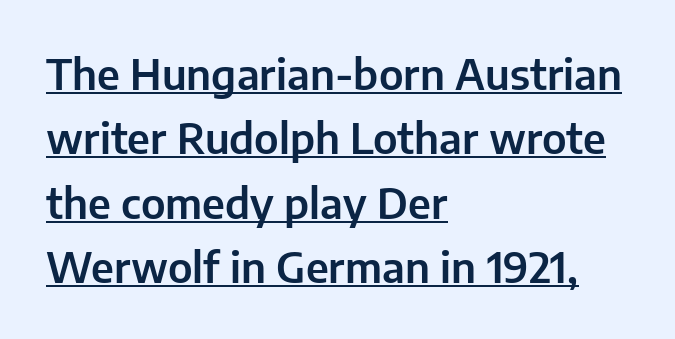
{"serif": "no", "italic": "no", "width": "normal", "stroke_contrast": "low", "x_height": "medium", "monospaced": "no", "underline": "yes", "align": "left", "line_spacing": "normal", "line_spacing_ratio": 1.53, "letter_spacing": "normal", "letter_spacing_em": 0.0, "glyph_px": 42}
